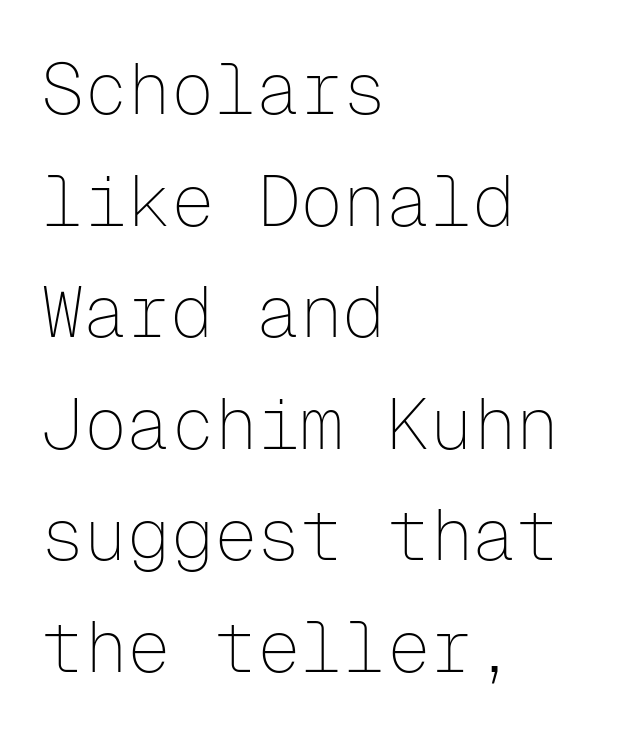
{"serif": "no", "italic": "no", "bold": "no", "weight": "thin", "width": "normal", "stroke_contrast": "low", "x_height": "medium", "monospaced": "yes", "underline": "no", "align": "left", "line_spacing": "normal", "line_spacing_ratio": 1.55, "letter_spacing": "normal", "letter_spacing_em": 0.0, "glyph_px": 72}
